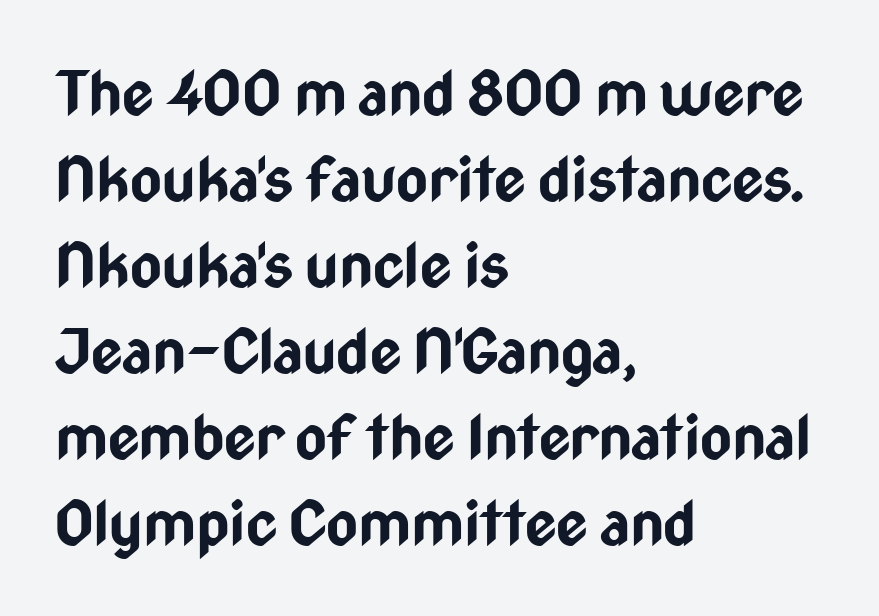
Q: Is the text bold? A: Yes.
Q: Is the text italic (slanted)? A: No, it is upright.
Q: Is the typeface a serif or a sans-serif typeface? A: Sans-serif.
Q: Is the text underlined? A: No.
Q: How is the paragraph aligned? A: Left-aligned.
Q: Is the spacing between letters normal or unusually wide? A: Normal.
Q: Is the spacing between lines tight, normal or loose? A: Normal.
Q: Width (condensed, normal, or wide)? A: Condensed.
Q: Stroke contrast? A: Low.
Q: x-height? A: Medium.
Q: Monospaced? A: No.
